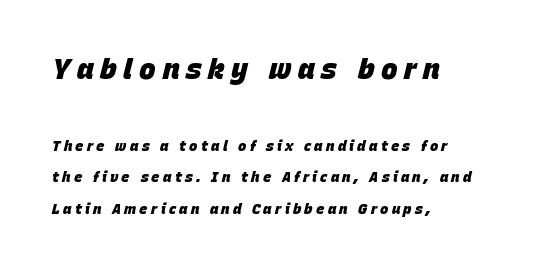
Q: Is the text bold? A: Yes.
Q: Is the text italic (slanted)? A: Yes, it leans right by about 15 degrees.
Q: Is the text underlined? A: No.
Q: How is the paragraph aligned? A: Left-aligned.
Q: Is the spacing between letters normal or unusually wide? A: Unusually wide.
Q: Is the spacing between lines tight, normal or loose? A: Loose.
Q: Which block of text is set in a larger size, the first (top) or the second (bottom)? A: The first (top) one.
Q: Width (condensed, normal, or wide)? A: Normal.
Q: Stroke contrast? A: Low.
Q: x-height? A: Large.
Q: Monospaced? A: No.
